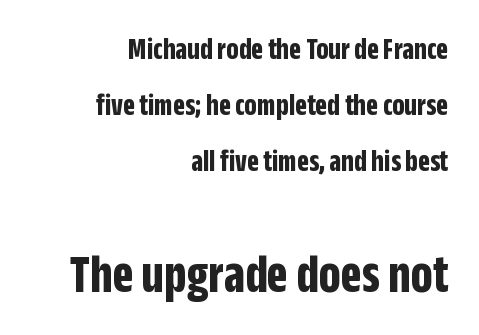
The image shows 55 px bold, condensed sans-serif type, upright; set right-aligned, line spacing 1.8x, normal letter spacing, not underlined; the second (bottom) block is 1.77x larger; low stroke contrast and a large x-height.
